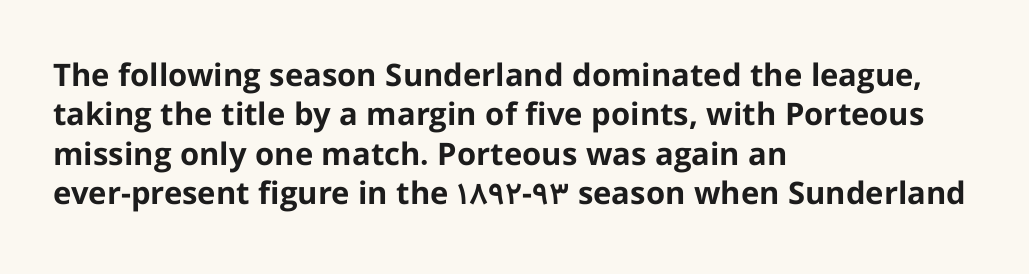
The image shows 31 px bold sans-serif type, upright; set left-aligned, normal line spacing (1.27x), normal letter spacing, not underlined; low stroke contrast and a medium x-height.
